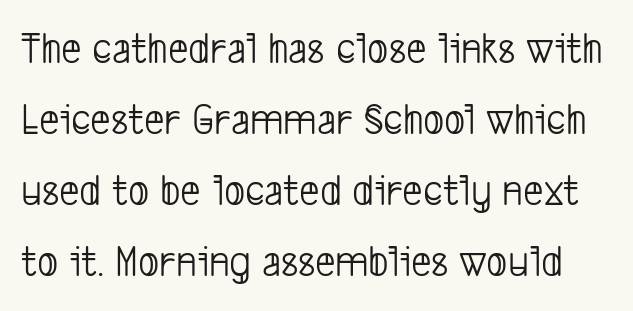
The image shows 45 px light, condensed sans-serif type; set normal line spacing (1.58x), normal letter spacing, not underlined; low stroke contrast and a medium x-height.
